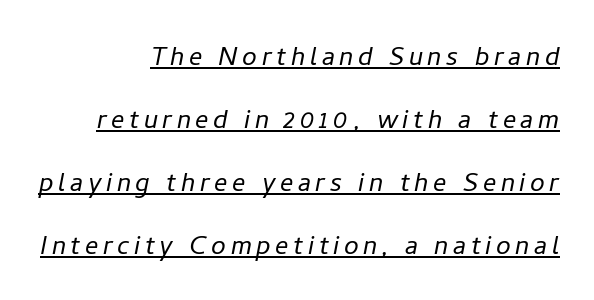
The image shows 33 px light type, italic (leaning right); set right-aligned, loose line spacing (1.91x), underlined; low stroke contrast and a medium x-height.
